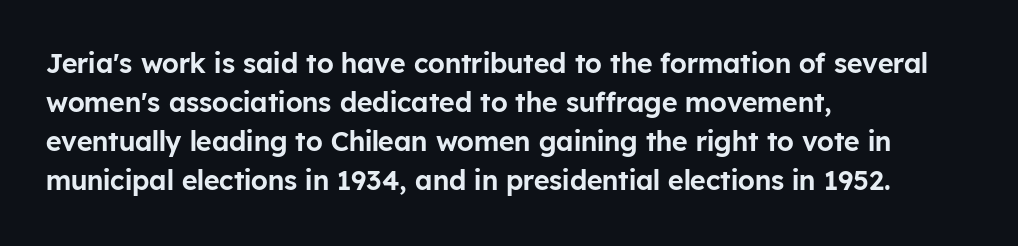
Evenly set lines give the paragraph a standard silhouette. What stands out about the letter spacing? Nothing — it is the standard amount. Glance below the letters and you will spot only blank space. The compositor pushed each line to the left boundary. The axis of the letterforms is exactly vertical.
